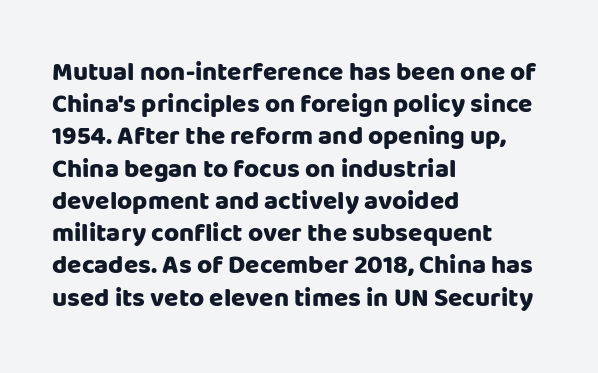
{"italic": "no", "bold": "yes", "underline": "no", "align": "left", "line_spacing_ratio": 1.24, "letter_spacing": "normal", "letter_spacing_em": 0.0, "glyph_px": 26}
